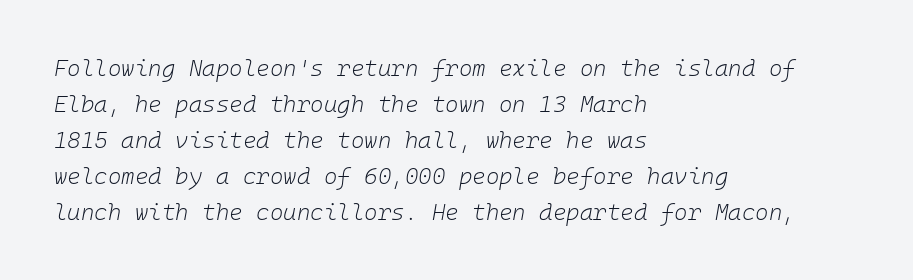
{"italic": "yes", "lean": "right", "slant_degrees": 10, "bold": "no", "underline": "no", "align": "left", "line_spacing": "normal", "line_spacing_ratio": 1.56, "letter_spacing": "normal", "letter_spacing_em": 0.0, "glyph_px": 23}
